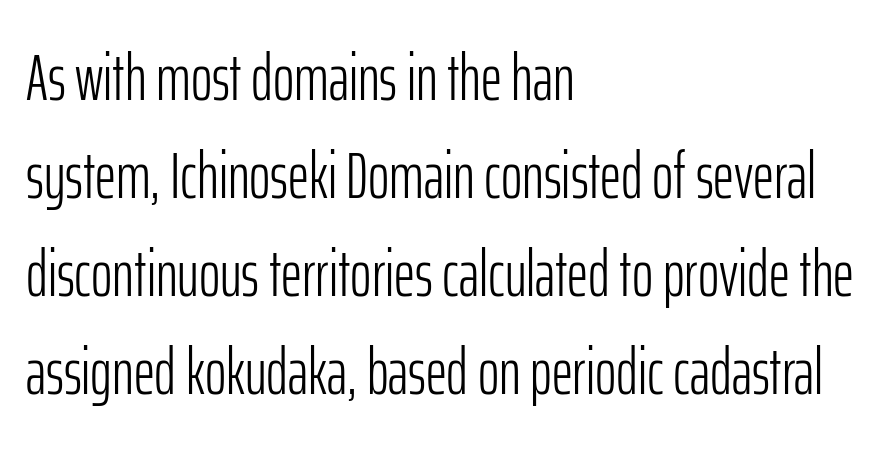
Q: Is the text bold? A: No.
Q: Is the text italic (slanted)? A: No, it is upright.
Q: Is the typeface a serif or a sans-serif typeface? A: Sans-serif.
Q: Is the text underlined? A: No.
Q: How is the paragraph aligned? A: Left-aligned.
Q: Is the spacing between letters normal or unusually wide? A: Normal.
Q: Is the spacing between lines tight, normal or loose? A: Normal.
Q: Width (condensed, normal, or wide)? A: Condensed.
Q: Stroke contrast? A: Low.
Q: x-height? A: Medium.
Q: Monospaced? A: No.
